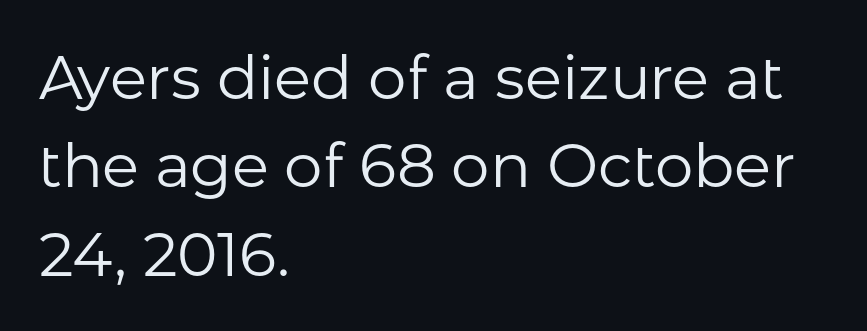
Rendered with straight, roman letterforms. You could not count columns in this text — the font is proportionally spaced. One-word summary of the alignment: left. The passage shown is not underscored anywhere.
